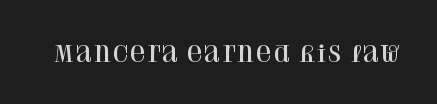
The image shows 22 px text type, upright; set normal letter spacing, not underlined.
